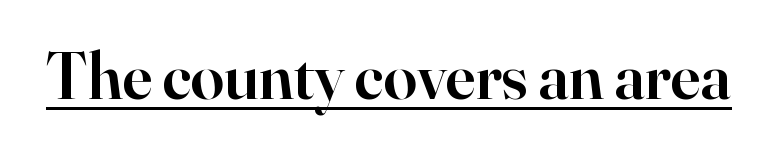
{"serif": "yes", "italic": "no", "bold": "semi", "weight": "semibold", "width": "normal", "stroke_contrast": "high", "x_height": "small", "monospaced": "no", "underline": "yes", "letter_spacing": "normal", "letter_spacing_em": 0.0, "glyph_px": 67}
